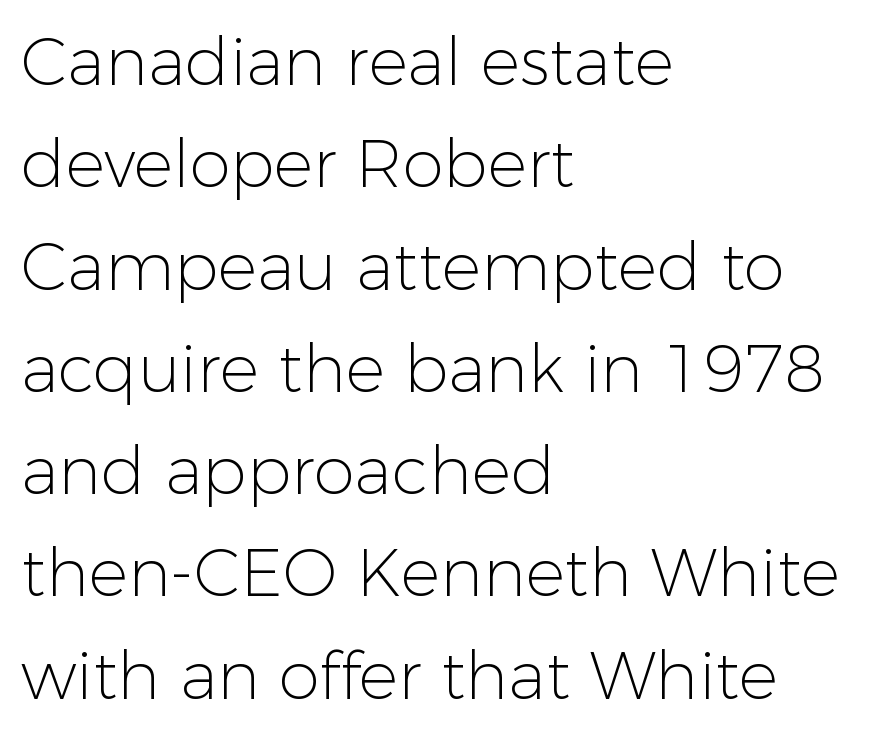
Q: Is the text bold? A: No.
Q: Is the text italic (slanted)? A: No, it is upright.
Q: Is the typeface a serif or a sans-serif typeface? A: Sans-serif.
Q: Is the text underlined? A: No.
Q: How is the paragraph aligned? A: Left-aligned.
Q: Is the spacing between letters normal or unusually wide? A: Normal.
Q: Is the spacing between lines tight, normal or loose? A: Normal.
Q: Width (condensed, normal, or wide)? A: Normal.
Q: Stroke contrast? A: Low.
Q: x-height? A: Medium.
Q: Monospaced? A: No.
